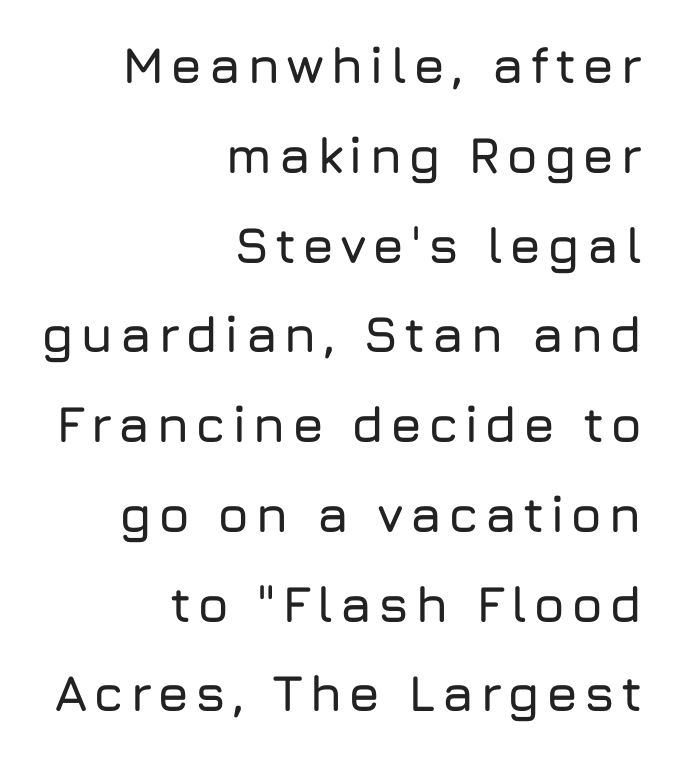
Q: Is the text italic (slanted)? A: No, it is upright.
Q: Is the typeface a serif or a sans-serif typeface? A: Sans-serif.
Q: Is the text underlined? A: No.
Q: How is the paragraph aligned? A: Right-aligned.
Q: Width (condensed, normal, or wide)? A: Normal.
Q: Stroke contrast? A: Low.
Q: x-height? A: Medium.
Q: Monospaced? A: No.
